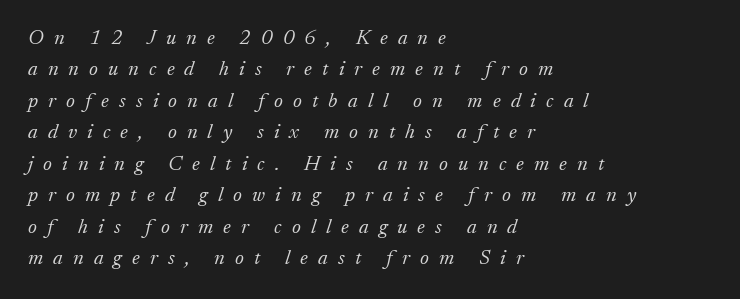
The image shows 21 px text type, italic (leaning right); set left-aligned, normal line spacing (1.5x), unusually wide letter spacing (+0.48 em), not underlined.
